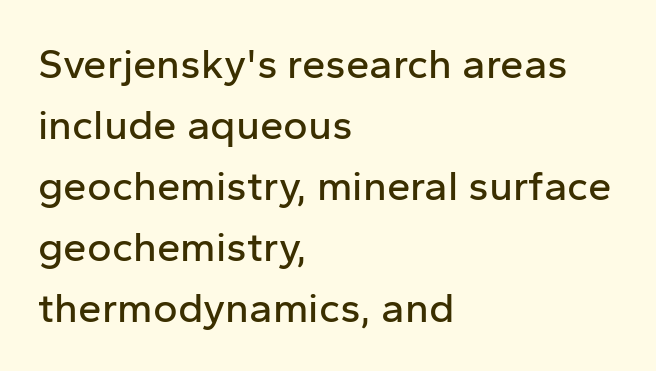
The image shows 42 px sans-serif type, upright; set left-aligned, normal line spacing (1.45x), normal letter spacing, not underlined; low stroke contrast and a medium x-height.
